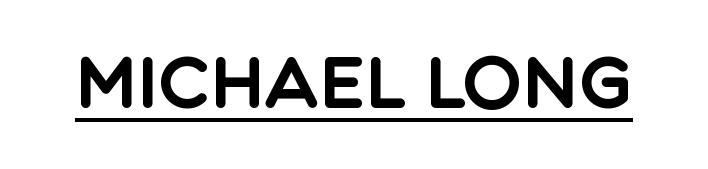
{"serif": "no", "italic": "no", "width": "normal", "x_height": "large", "monospaced": "no", "underline": "yes", "letter_spacing": "normal", "letter_spacing_em": 0.0, "glyph_px": 71}
